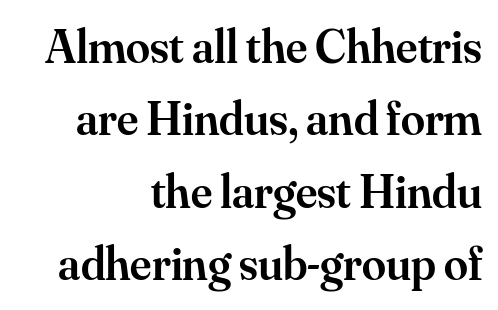
No extra tracking has been applied to these lines. The passage is arranged like a letterhead date or caption credit — flush right. In terms of posture, this sample is upright. Vertical spacing — default. Every letter is mildly thick-stroked: semibold rather than bold.
